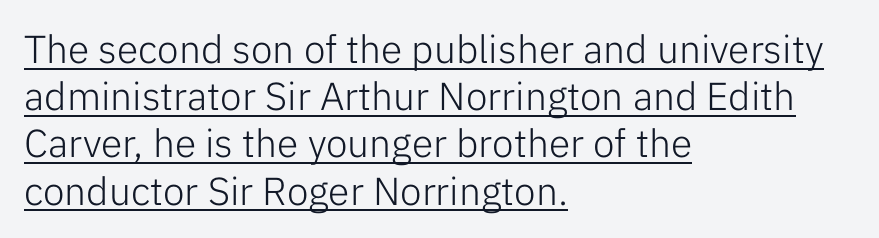
{"serif": "no", "italic": "no", "bold": "no", "weight": "light", "width": "normal", "stroke_contrast": "low", "x_height": "medium", "monospaced": "no", "underline": "yes", "align": "left", "line_spacing_ratio": 1.21, "letter_spacing": "normal", "letter_spacing_em": 0.0, "glyph_px": 39}
